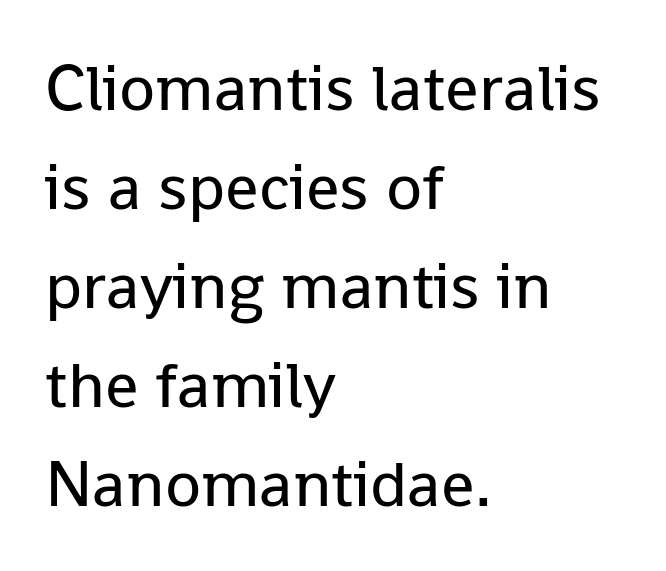
{"serif": "no", "italic": "no", "bold": "no", "weight": "regular", "width": "normal", "stroke_contrast": "low", "x_height": "medium", "monospaced": "no", "underline": "no", "align": "left", "line_spacing": "normal", "line_spacing_ratio": 1.5, "letter_spacing": "normal", "letter_spacing_em": 0.0, "glyph_px": 66}
